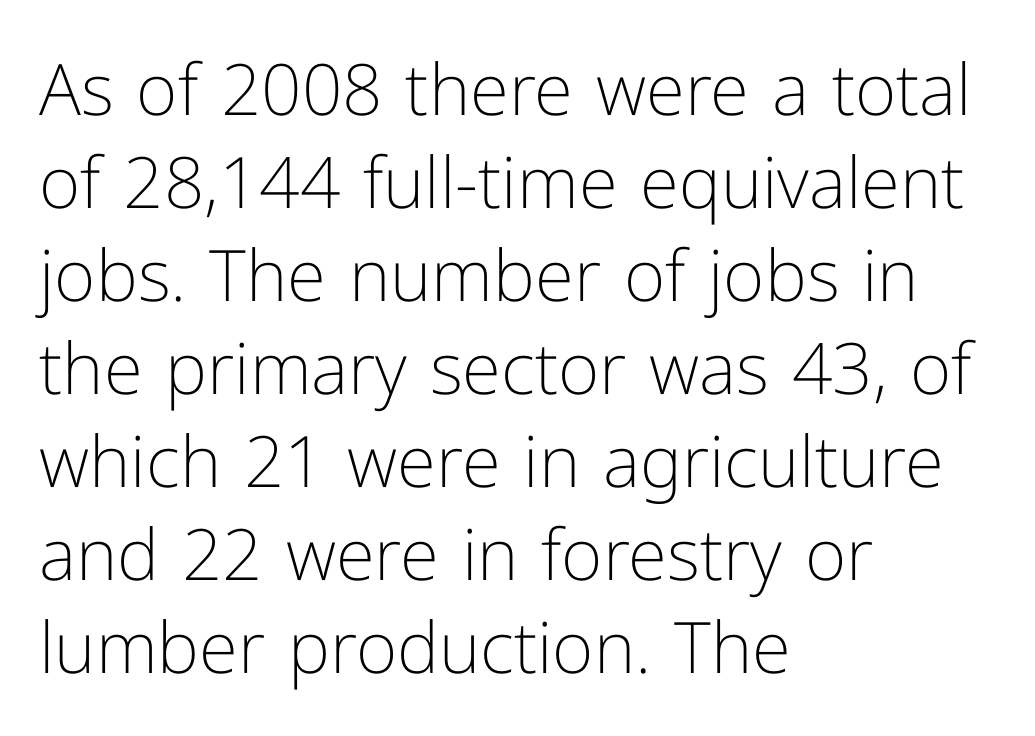
This is roman type, the default non-slanted kind. Words float on clear page, feet unadorned. Nothing heavy about these letters — not bold at all. Note the varied advance widths — an 'i' is clearly narrower than an 'm'. These lines are composed in type without serifs.
